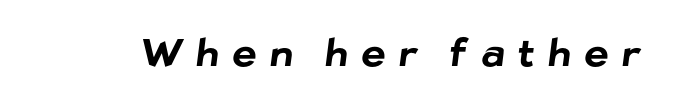
Q: Is the text bold? A: Yes.
Q: Is the typeface a serif or a sans-serif typeface? A: Sans-serif.
Q: Is the text underlined? A: No.
Q: Is the spacing between letters normal or unusually wide? A: Unusually wide.
Q: Width (condensed, normal, or wide)? A: Normal.
Q: Stroke contrast? A: Low.
Q: x-height? A: Medium.
Q: Monospaced? A: No.
